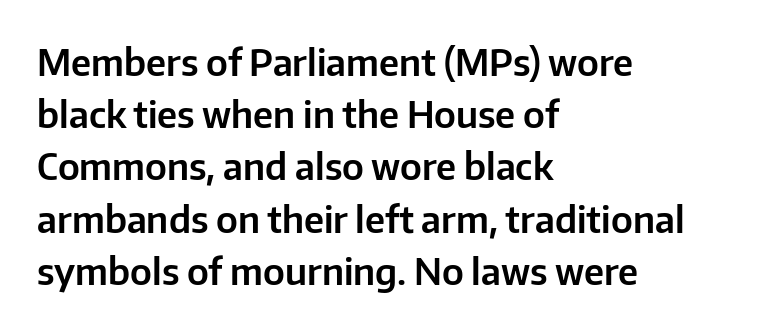
The image shows 37 px sans-serif type, upright; set left-aligned, normal line spacing (1.41x), normal letter spacing, not underlined; low stroke contrast and a medium x-height.
